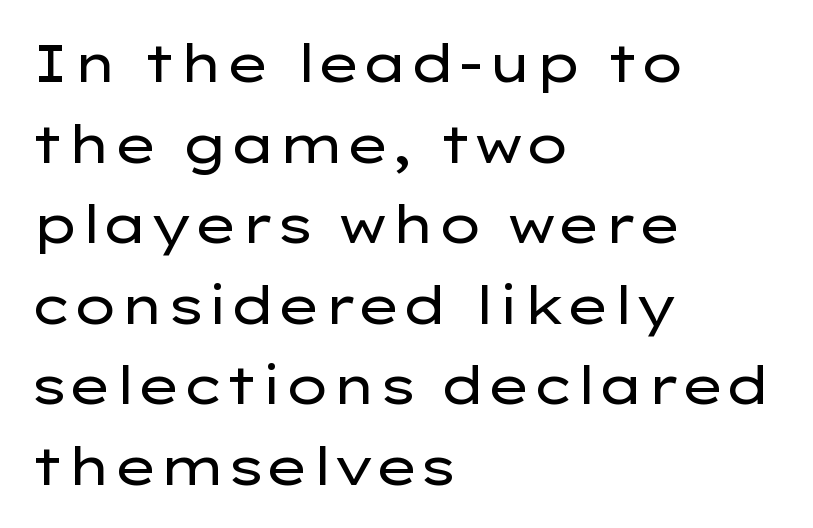
Q: Is the text bold? A: No.
Q: Is the text italic (slanted)? A: No, it is upright.
Q: Is the typeface a serif or a sans-serif typeface? A: Sans-serif.
Q: Is the text underlined? A: No.
Q: How is the paragraph aligned? A: Left-aligned.
Q: Is the spacing between letters normal or unusually wide? A: Normal.
Q: Is the spacing between lines tight, normal or loose? A: Normal.
Q: Width (condensed, normal, or wide)? A: Wide.
Q: Stroke contrast? A: Low.
Q: x-height? A: Medium.
Q: Monospaced? A: No.
